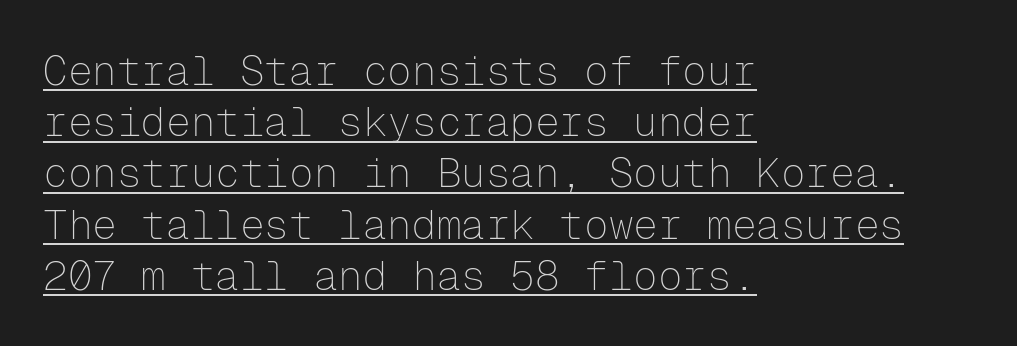
{"serif": "no", "italic": "no", "bold": "no", "weight": "thin", "width": "normal", "stroke_contrast": "low", "x_height": "medium", "monospaced": "yes", "underline": "yes", "align": "left", "line_spacing": "normal", "line_spacing_ratio": 1.25, "letter_spacing": "normal", "letter_spacing_em": 0.0, "glyph_px": 41}
